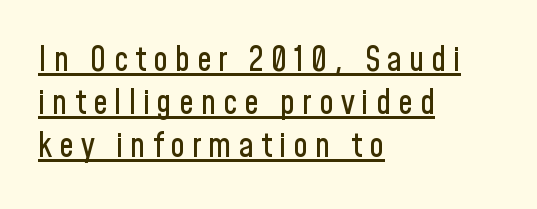
This is the regular roman posture of the typeface. This sample has the flowing, uneven cadence of proportional lettering. Regarding serifs, this sample does without them. Between one letter and the next there's a generous, obvious gap.
